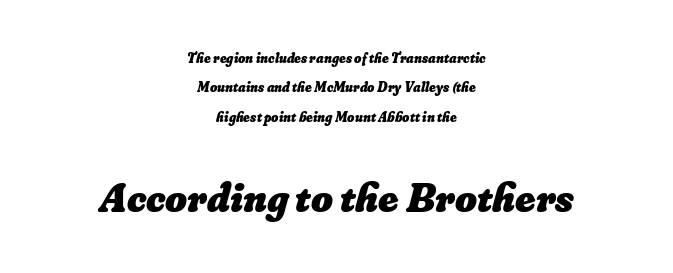
Q: Is the text bold? A: Yes.
Q: Is the text underlined? A: No.
Q: How is the paragraph aligned? A: Centered.
Q: Is the spacing between letters normal or unusually wide? A: Normal.
Q: Is the spacing between lines tight, normal or loose? A: Loose.
Q: Which block of text is set in a larger size, the first (top) or the second (bottom)? A: The second (bottom) one.
Q: Width (condensed, normal, or wide)? A: Normal.
Q: Stroke contrast? A: Low.
Q: x-height? A: Small.
Q: Monospaced? A: No.
